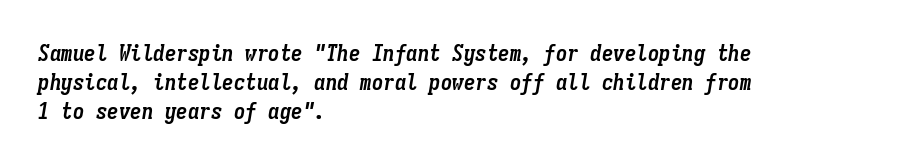
The image shows 23 px bold type, italic (leaning right); set left-aligned, normal line spacing (1.27x), normal letter spacing, not underlined.
